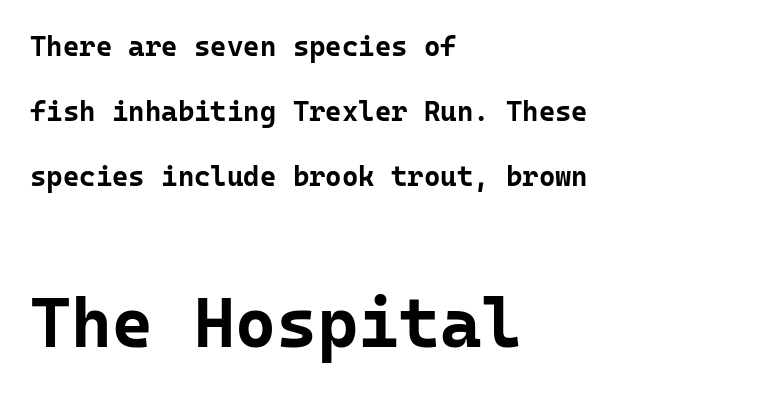
{"serif": "no", "italic": "no", "bold": "yes", "weight": "bold", "width": "normal", "stroke_contrast": "low", "x_height": "medium", "monospaced": "yes", "underline": "no", "align": "left", "line_spacing": "loose", "line_spacing_ratio": 2.33, "letter_spacing": "normal", "letter_spacing_em": 0.0, "larger_block": "second", "size_ratio": 2.5, "glyph_px": 70}
